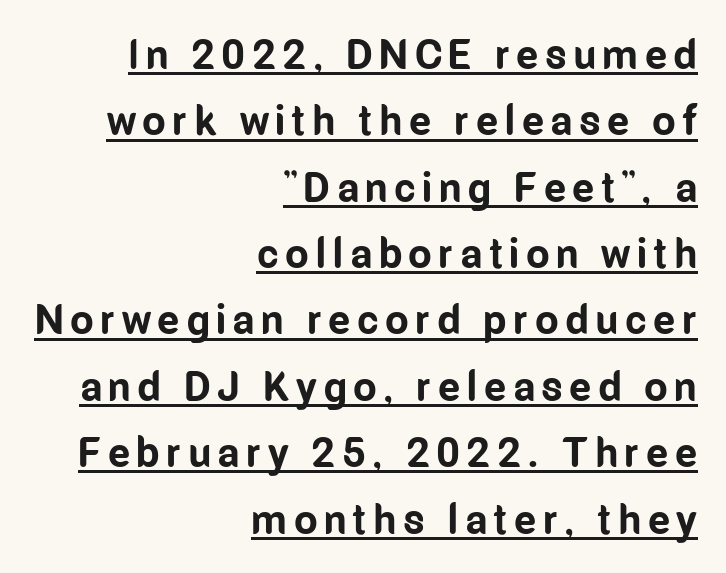
Q: Is the text bold? A: Yes.
Q: Is the text italic (slanted)? A: No, it is upright.
Q: Is the typeface a serif or a sans-serif typeface? A: Sans-serif.
Q: Is the text underlined? A: Yes.
Q: How is the paragraph aligned? A: Right-aligned.
Q: Is the spacing between lines tight, normal or loose? A: Normal.
Q: Width (condensed, normal, or wide)? A: Condensed.
Q: Stroke contrast? A: Low.
Q: x-height? A: Medium.
Q: Monospaced? A: No.
